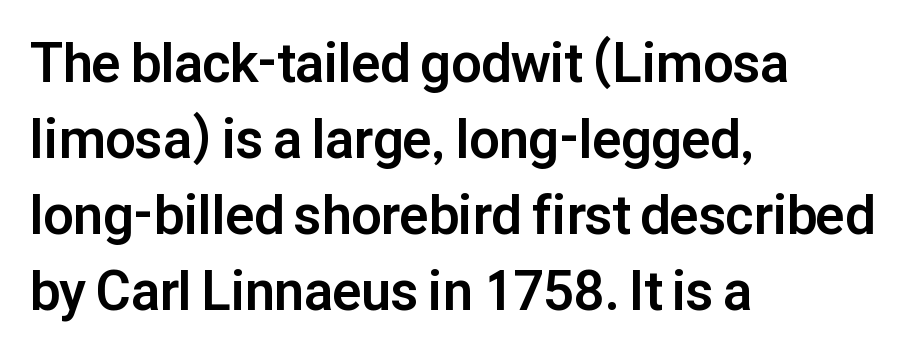
Q: Is the text bold? A: Yes.
Q: Is the text italic (slanted)? A: No, it is upright.
Q: Is the typeface a serif or a sans-serif typeface? A: Sans-serif.
Q: Is the text underlined? A: No.
Q: How is the paragraph aligned? A: Left-aligned.
Q: Is the spacing between letters normal or unusually wide? A: Normal.
Q: Is the spacing between lines tight, normal or loose? A: Normal.
Q: Width (condensed, normal, or wide)? A: Normal.
Q: Stroke contrast? A: Low.
Q: x-height? A: Medium.
Q: Monospaced? A: No.
